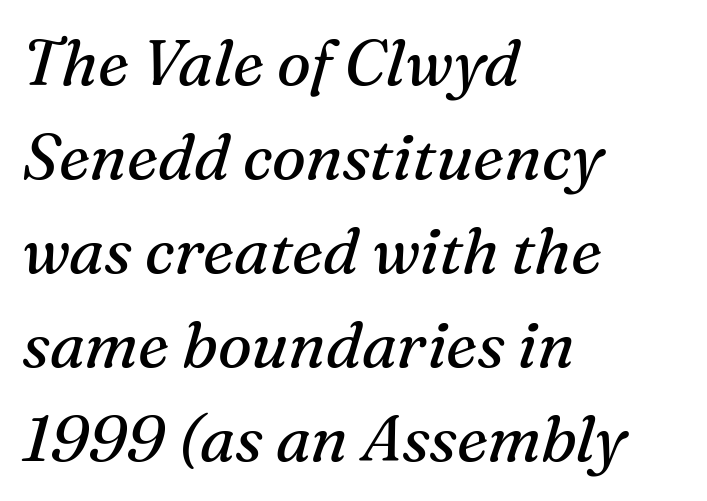
This rendering uses left alignment, leaving the right contour irregular. You can tell from the footed stems that serif type was used. Here the designer chose a conventional face with non-uniform glyph widths. The typography opts for an oblique posture over an upright one. Clear beneath every line of the passage. These glyphs show unthickened strokes, regular width or finer.
